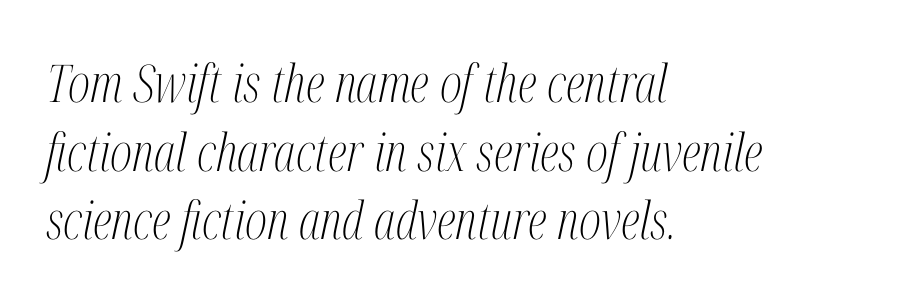
Short and long lines alike share a common starting point at left. Looks like regular typesetting: each glyph gets only the width it needs. When letters slant like this, we call the style italic. Here the glyphs are tracked normally, forming tight word shapes.
